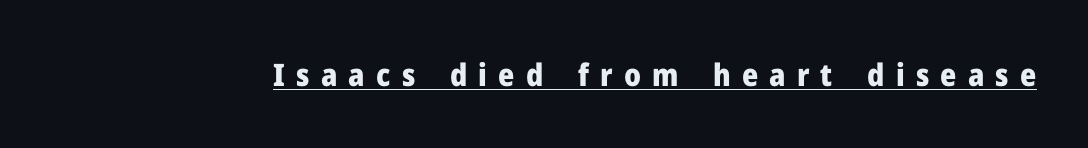
{"serif": "no", "italic": "no", "bold": "yes", "weight": "heavy", "width": "normal", "stroke_contrast": "low", "x_height": "medium", "monospaced": "no", "underline": "yes", "letter_spacing": "wide", "letter_spacing_em": 0.36, "glyph_px": 31}
